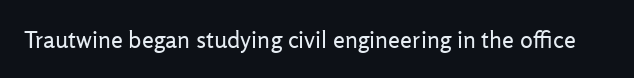
{"italic": "no", "bold": "no", "underline": "no", "letter_spacing": "normal", "letter_spacing_em": 0.0, "glyph_px": 24}
